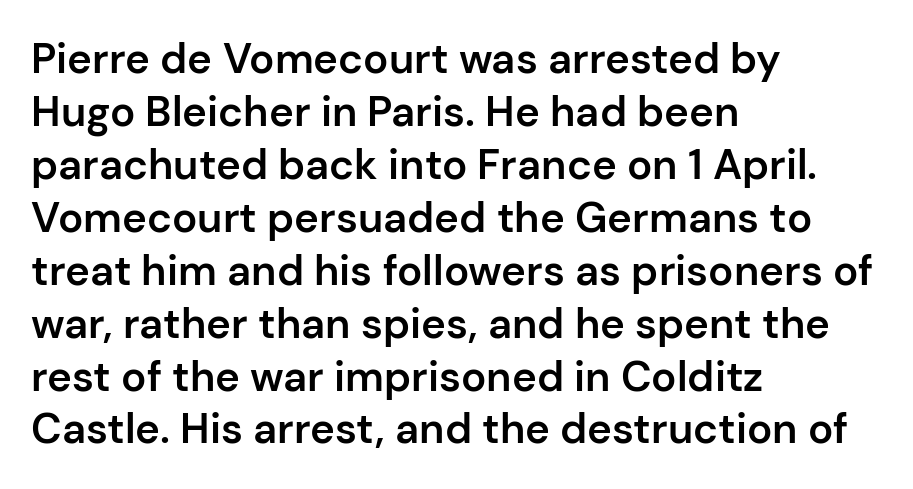
{"serif": "no", "italic": "no", "bold": "semi", "weight": "semibold", "width": "normal", "stroke_contrast": "low", "x_height": "medium", "monospaced": "no", "underline": "no", "align": "left", "line_spacing": "normal", "line_spacing_ratio": 1.26, "letter_spacing": "normal", "letter_spacing_em": 0.0, "glyph_px": 42}
